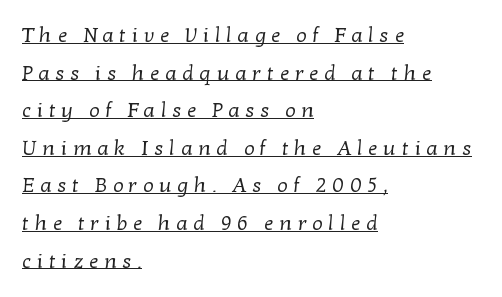
The image shows 21 px text type; set left-aligned, line spacing 1.79x, unusually wide letter spacing (+0.27 em), underlined.
